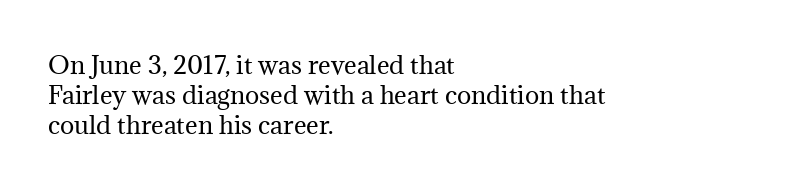
The image shows 24 px text type, upright; set left-aligned, normal line spacing (1.26x), normal letter spacing, not underlined.
